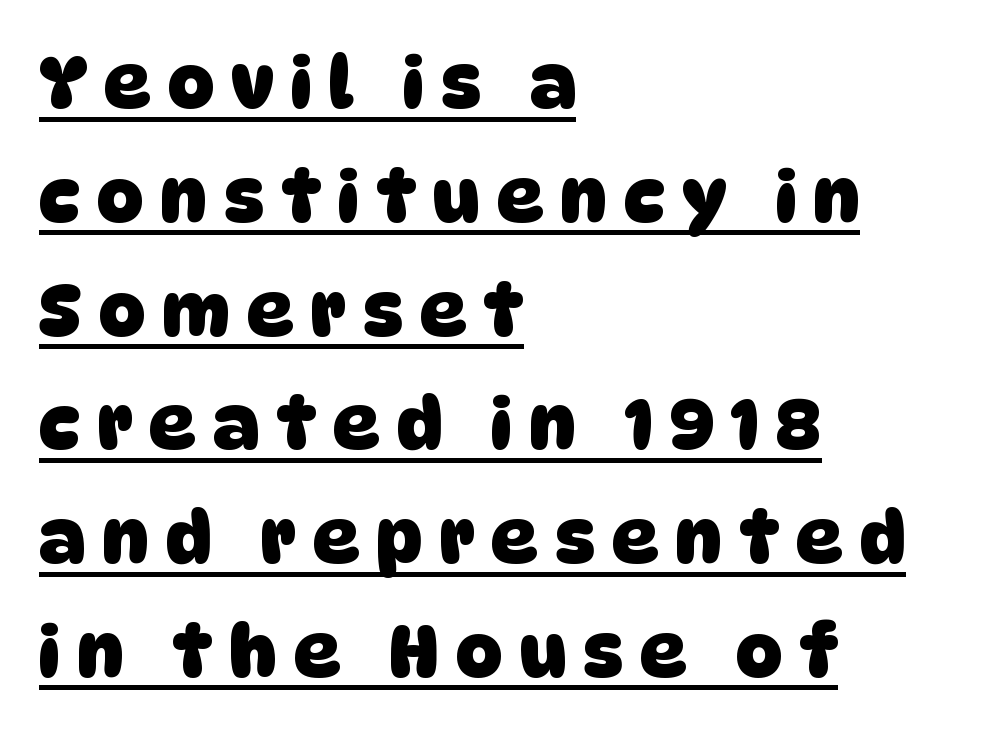
The image shows 72 px heavy sans-serif type; set left-aligned, normal line spacing (1.58x), unusually wide letter spacing (+0.24 em), underlined; low stroke contrast and a large x-height.
